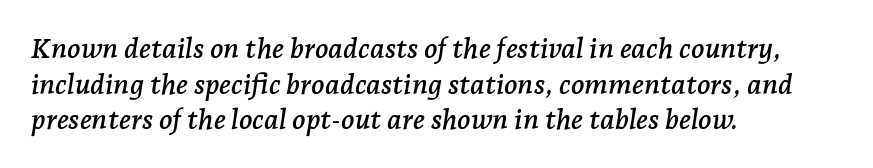
The image shows 28 px serif type, italic (leaning right); set left-aligned, normal line spacing (1.27x), normal letter spacing, not underlined; low stroke contrast and a medium x-height.
